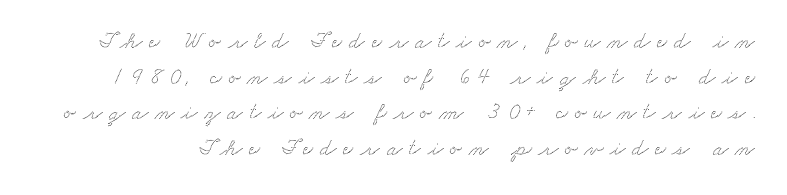
{"underline": "no", "line_spacing": "normal", "line_spacing_ratio": 1.55, "letter_spacing": "wide", "letter_spacing_em": 0.29, "glyph_px": 23}
